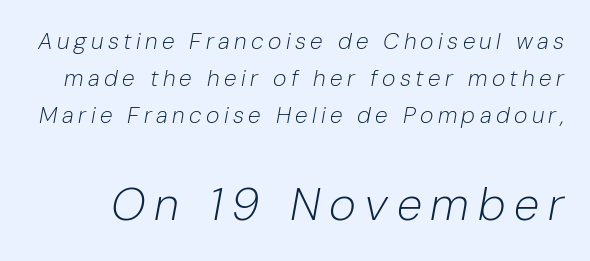
Q: Is the text bold? A: No.
Q: Is the text italic (slanted)? A: Yes, it leans right by about 10 degrees.
Q: Is the text underlined? A: No.
Q: Is the spacing between lines tight, normal or loose? A: Normal.
Q: Which block of text is set in a larger size, the first (top) or the second (bottom)? A: The second (bottom) one.
Q: Width (condensed, normal, or wide)? A: Normal.
Q: Stroke contrast? A: Low.
Q: x-height? A: Medium.
Q: Monospaced? A: No.
